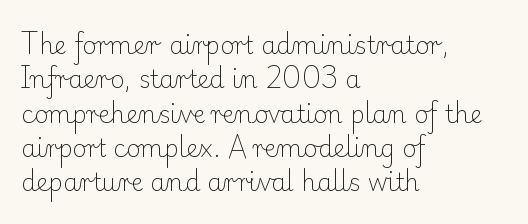
Vertical stems look standard width or narrower in stroke. Default kerning and tracking; the words read as compact shapes. These lines are set flush left with a ragged right edge. The baseline area is clear.
